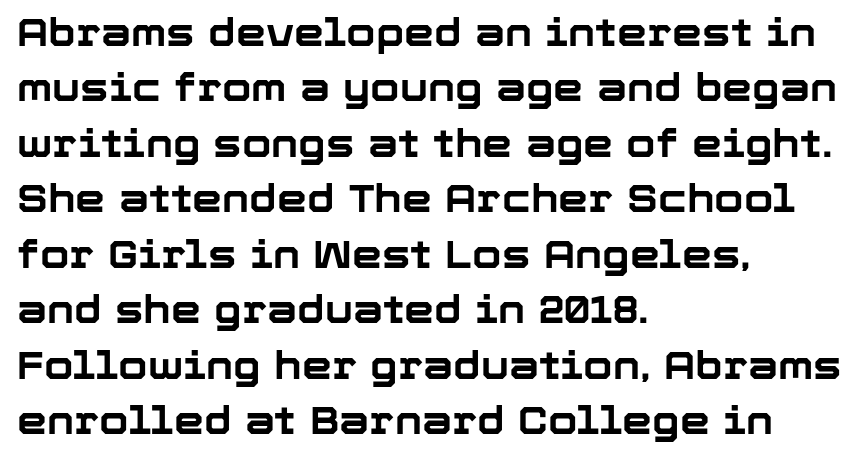
Q: Is the text bold? A: Yes.
Q: Is the text italic (slanted)? A: No, it is upright.
Q: Is the typeface a serif or a sans-serif typeface? A: Sans-serif.
Q: Is the text underlined? A: No.
Q: How is the paragraph aligned? A: Left-aligned.
Q: Is the spacing between letters normal or unusually wide? A: Normal.
Q: Is the spacing between lines tight, normal or loose? A: Normal.
Q: Width (condensed, normal, or wide)? A: Normal.
Q: Stroke contrast? A: Low.
Q: x-height? A: Medium.
Q: Monospaced? A: No.
